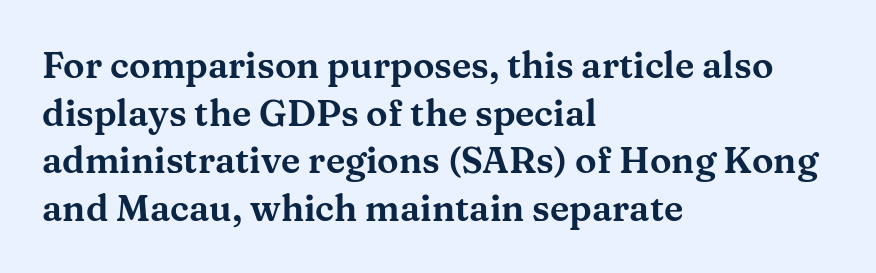
The glyphs are unaccompanied by any horizontal stroke below them. Is the letter spacing exaggerated? No — it looks like the ordinary default. Posture: upright roman. Looks like regular typesetting: each glyph gets only the width it needs. Leading: standard.
